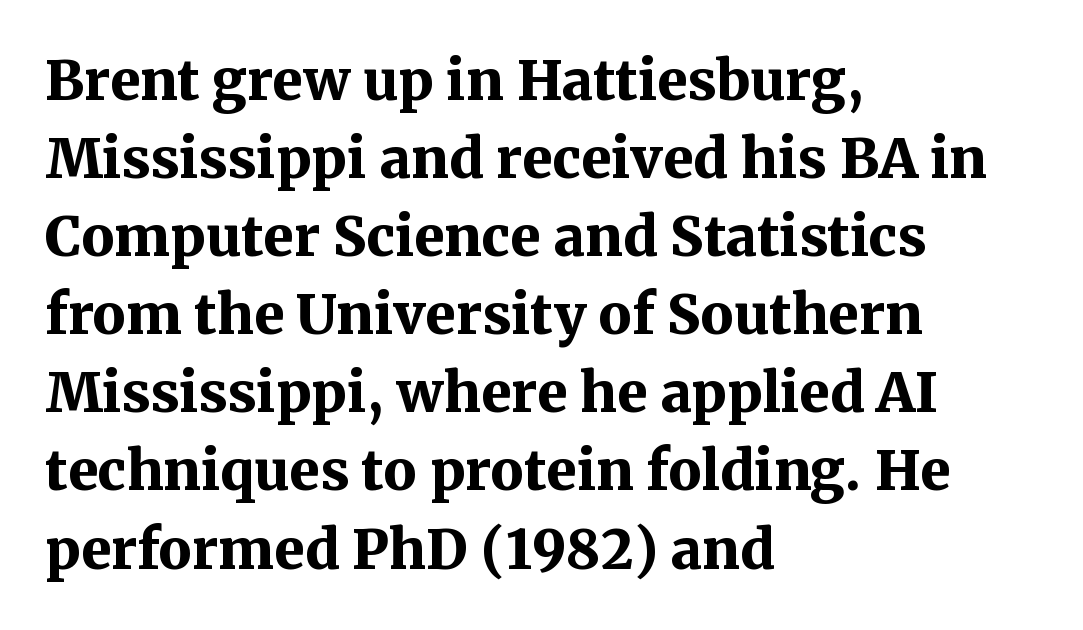
Each row of text sits above clean, open space. Is there much room between lines? A standard amount, neither cramped nor airy. Type style note: has serifs. This sample uses an upright cut, with every glyph sitting square on the baseline.
